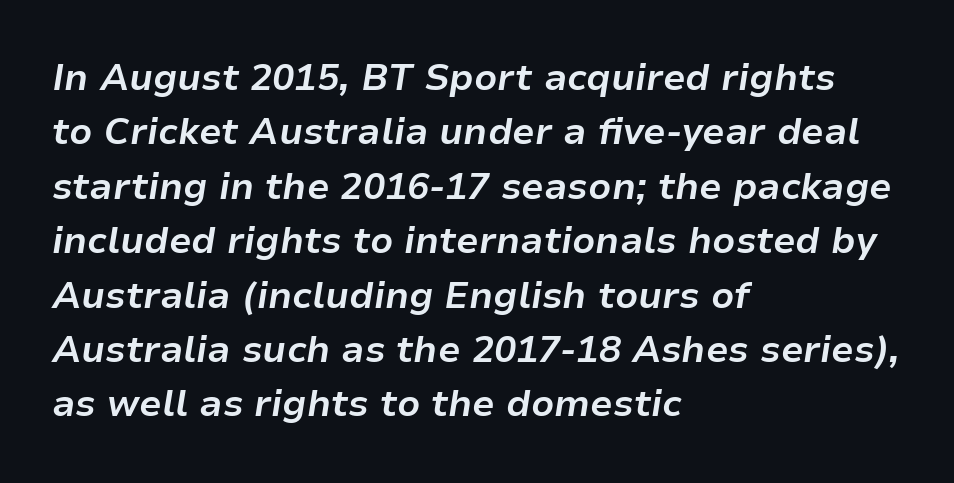
Q: Is the text bold? A: Yes.
Q: Is the text italic (slanted)? A: Yes, it leans right by about 9 degrees.
Q: Is the text underlined? A: No.
Q: How is the paragraph aligned? A: Left-aligned.
Q: Is the spacing between letters normal or unusually wide? A: Normal.
Q: Is the spacing between lines tight, normal or loose? A: Normal.
Q: Width (condensed, normal, or wide)? A: Normal.
Q: Stroke contrast? A: Low.
Q: x-height? A: Medium.
Q: Monospaced? A: No.
